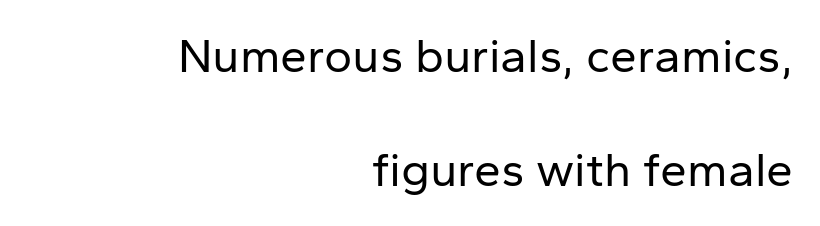
Q: Is the text bold? A: No.
Q: Is the text italic (slanted)? A: No, it is upright.
Q: Is the typeface a serif or a sans-serif typeface? A: Sans-serif.
Q: Is the text underlined? A: No.
Q: How is the paragraph aligned? A: Right-aligned.
Q: Is the spacing between letters normal or unusually wide? A: Normal.
Q: Is the spacing between lines tight, normal or loose? A: Loose.
Q: Width (condensed, normal, or wide)? A: Normal.
Q: Stroke contrast? A: Low.
Q: x-height? A: Medium.
Q: Monospaced? A: No.
